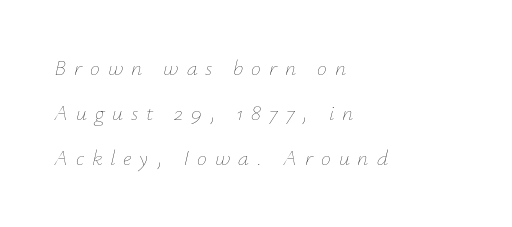
The image shows 22 px text type, italic (leaning right); set left-aligned, loose line spacing (2.05x), unusually wide letter spacing (+0.36 em), not underlined.
